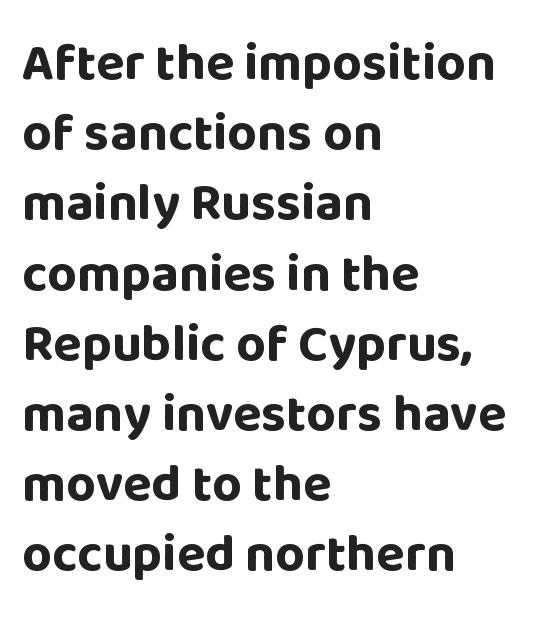
The image shows 52 px bold sans-serif type, upright; set left-aligned, normal line spacing (1.35x), normal letter spacing, not underlined; low stroke contrast and a large x-height.
